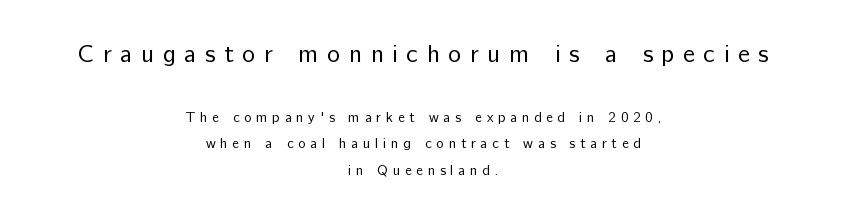
The strokes carry an ordinary text weight at most. In terms of posture, this sample is upright. Horizontal bands of white between lines are thick stripes. The space directly below the letters is spotless. Tracking value appears strongly positive — letters spread wide.
